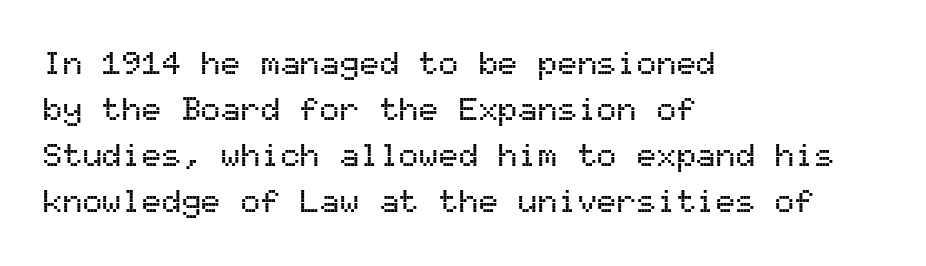
Every character here occupies the same horizontal width, giving the sample a typewriter-like rhythm. A typesetter would call this leading conventional body-copy spacing. No word sits above an underline. Serif or sans? Sans — the stroke terminals are bare. Does the copy run flush right? No — it runs flush left. Vertical strokes here are truly vertical.
